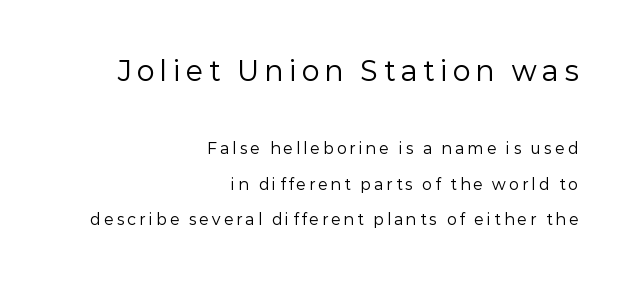
Q: Is the text bold? A: No.
Q: Is the text italic (slanted)? A: No, it is upright.
Q: Is the text underlined? A: No.
Q: How is the paragraph aligned? A: Right-aligned.
Q: Is the spacing between letters normal or unusually wide? A: Unusually wide.
Q: Is the spacing between lines tight, normal or loose? A: Loose.
Q: Which block of text is set in a larger size, the first (top) or the second (bottom)? A: The first (top) one.
